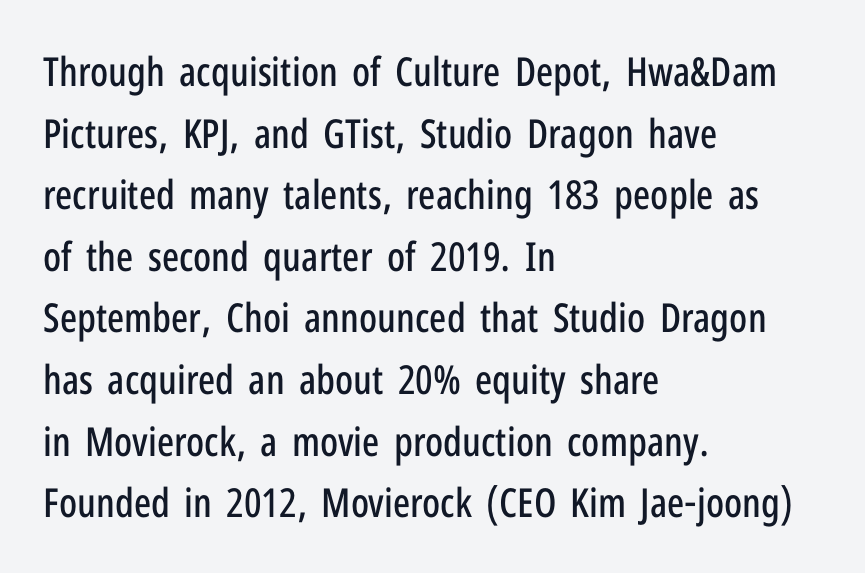
{"serif": "no", "italic": "no", "width": "condensed", "stroke_contrast": "low", "x_height": "medium", "monospaced": "no", "underline": "no", "align": "left", "line_spacing": "normal", "line_spacing_ratio": 1.54, "letter_spacing": "normal", "letter_spacing_em": 0.0, "glyph_px": 40}
